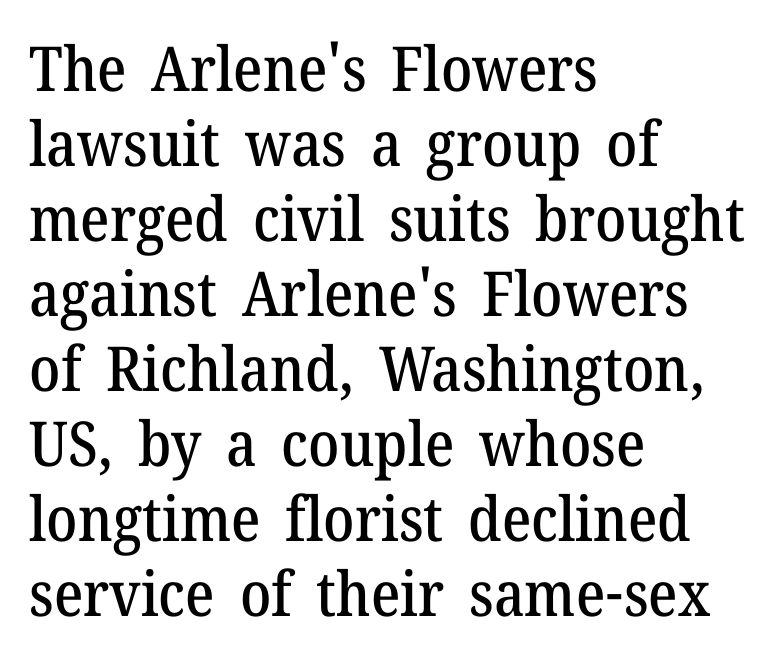
Q: Is the text italic (slanted)? A: No, it is upright.
Q: Is the typeface a serif or a sans-serif typeface? A: Serif.
Q: Is the text underlined? A: No.
Q: How is the paragraph aligned? A: Left-aligned.
Q: Is the spacing between letters normal or unusually wide? A: Normal.
Q: Width (condensed, normal, or wide)? A: Normal.
Q: Stroke contrast? A: Medium.
Q: x-height? A: Medium.
Q: Monospaced? A: No.
